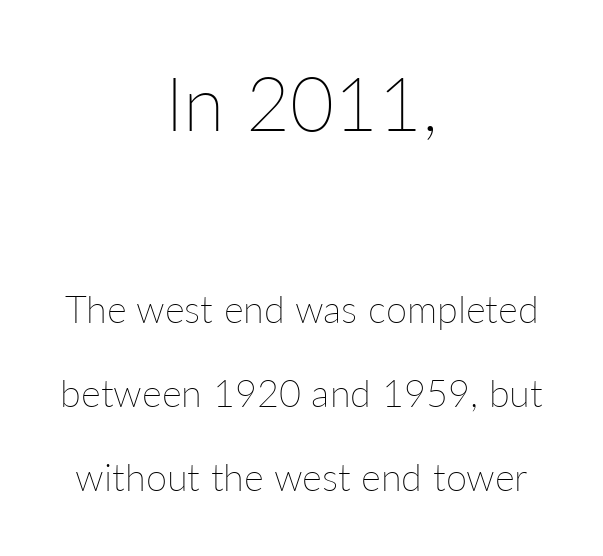
Q: Is the text bold? A: No.
Q: Is the text italic (slanted)? A: No, it is upright.
Q: Is the text underlined? A: No.
Q: How is the paragraph aligned? A: Centered.
Q: Is the spacing between letters normal or unusually wide? A: Normal.
Q: Is the spacing between lines tight, normal or loose? A: Loose.
Q: Which block of text is set in a larger size, the first (top) or the second (bottom)? A: The first (top) one.
Q: Width (condensed, normal, or wide)? A: Normal.
Q: Stroke contrast? A: Low.
Q: x-height? A: Medium.
Q: Monospaced? A: No.
